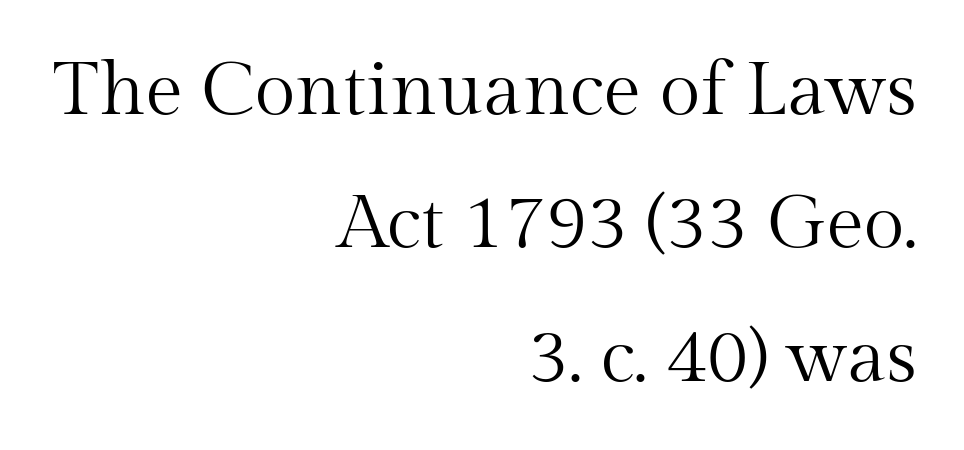
Q: Is the text bold? A: No.
Q: Is the text italic (slanted)? A: No, it is upright.
Q: Is the typeface a serif or a sans-serif typeface? A: Serif.
Q: Is the text underlined? A: No.
Q: How is the paragraph aligned? A: Right-aligned.
Q: Is the spacing between letters normal or unusually wide? A: Normal.
Q: Width (condensed, normal, or wide)? A: Normal.
Q: Stroke contrast? A: Medium.
Q: x-height? A: Medium.
Q: Monospaced? A: No.
